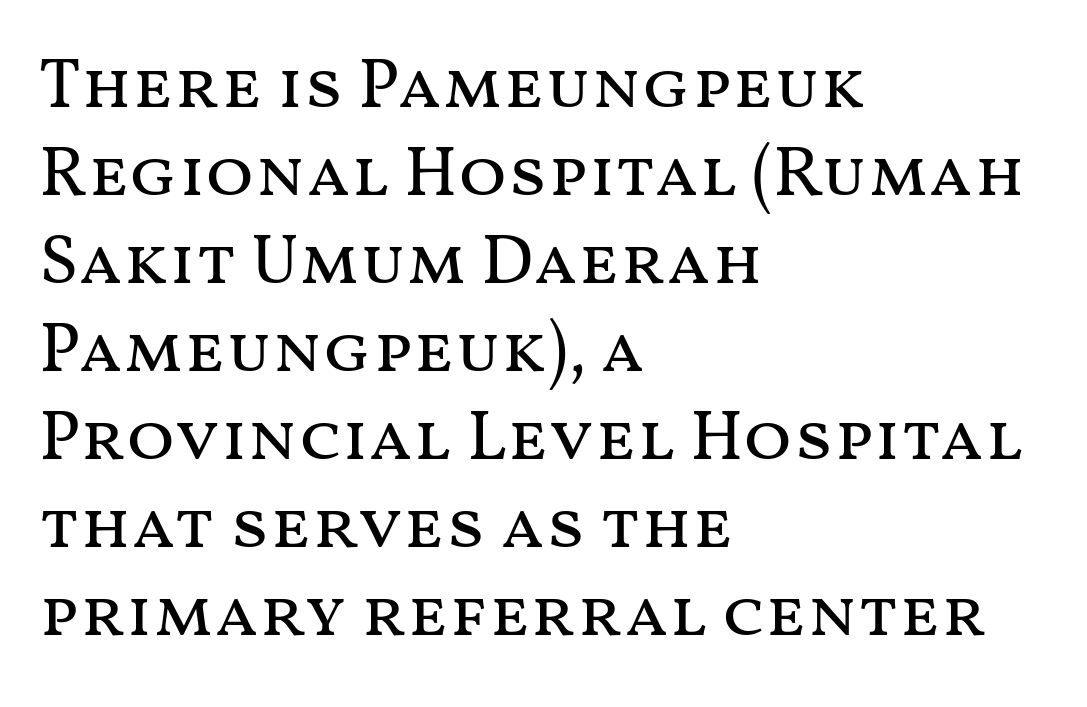
The image shows 71 px regular-weight, wide type, upright; set left-aligned, line spacing 1.24x, normal letter spacing, not underlined; medium stroke contrast and a medium x-height.
